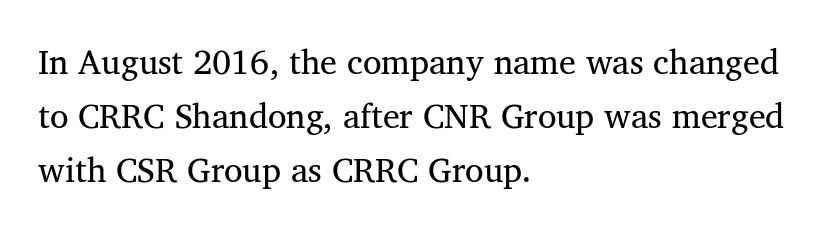
{"serif": "yes", "italic": "no", "bold": "no", "weight": "regular", "width": "normal", "stroke_contrast": "medium", "x_height": "medium", "monospaced": "no", "underline": "no", "align": "left", "line_spacing": "normal", "line_spacing_ratio": 1.59, "letter_spacing": "normal", "letter_spacing_em": 0.0, "glyph_px": 34}
